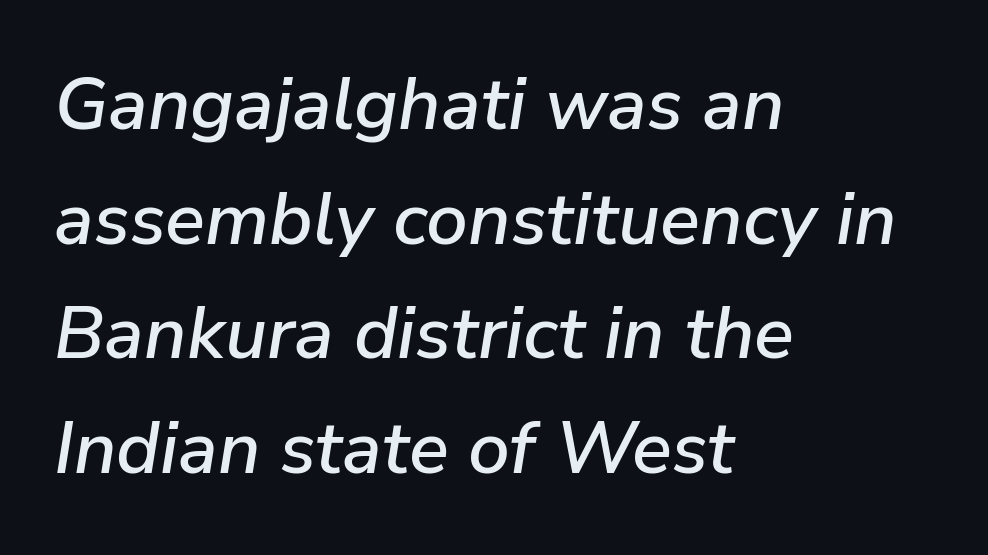
The image shows 74 px text type, italic (leaning right); set left-aligned, normal line spacing (1.55x), normal letter spacing, not underlined; low stroke contrast and a medium x-height.
